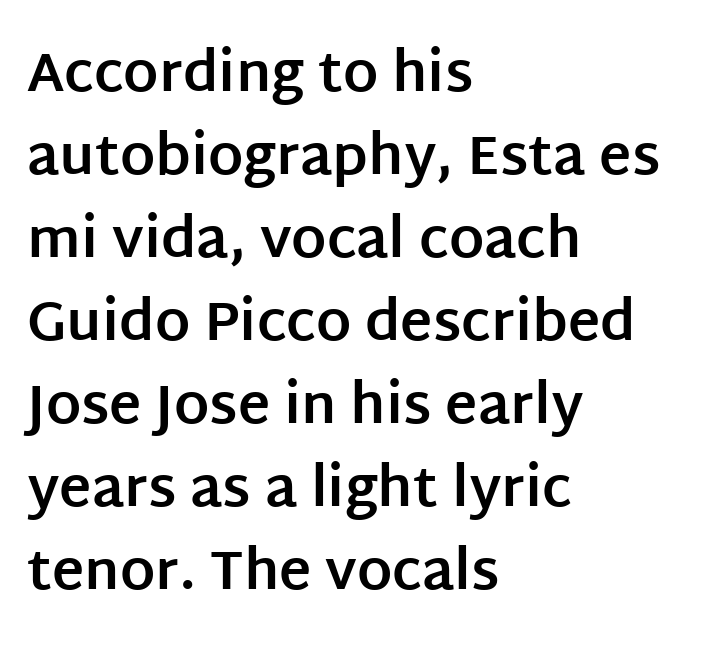
{"serif": "no", "italic": "no", "bold": "yes", "weight": "bold", "width": "normal", "stroke_contrast": "low", "x_height": "large", "monospaced": "no", "underline": "no", "align": "left", "line_spacing": "normal", "line_spacing_ratio": 1.51, "letter_spacing": "normal", "letter_spacing_em": 0.0, "glyph_px": 55}
